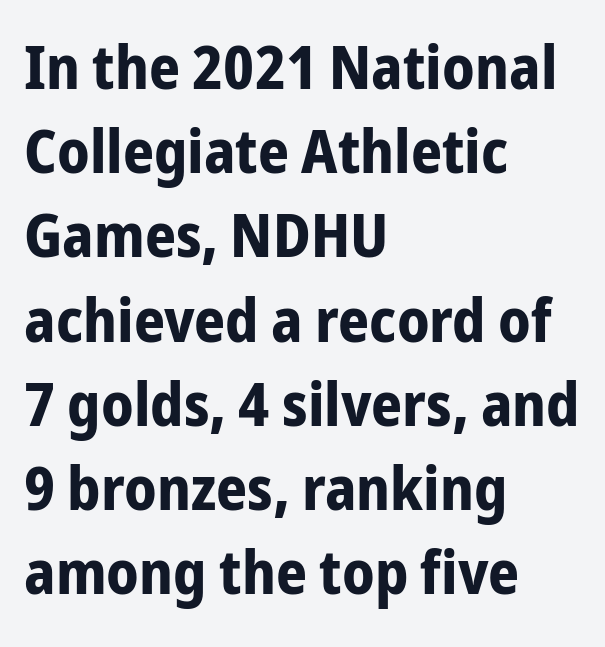
Q: Is the text bold? A: Yes.
Q: Is the text italic (slanted)? A: No, it is upright.
Q: Is the typeface a serif or a sans-serif typeface? A: Sans-serif.
Q: Is the text underlined? A: No.
Q: How is the paragraph aligned? A: Left-aligned.
Q: Is the spacing between letters normal or unusually wide? A: Normal.
Q: Is the spacing between lines tight, normal or loose? A: Normal.
Q: Width (condensed, normal, or wide)? A: Condensed.
Q: Stroke contrast? A: Low.
Q: x-height? A: Medium.
Q: Monospaced? A: No.
